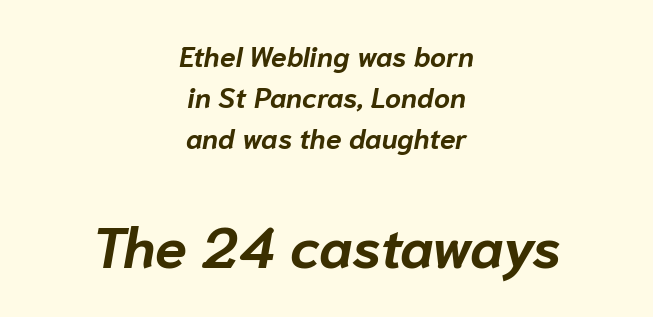
The image shows 57 px bold type, italic (leaning right); set centered, normal line spacing (1.47x), normal letter spacing, not underlined; the second (bottom) block is 2.04x larger; low stroke contrast and a medium x-height.
